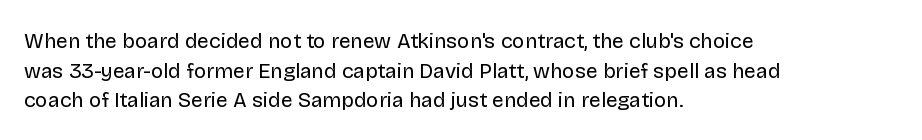
{"italic": "no", "bold": "no", "underline": "no", "align": "left", "line_spacing": "normal", "line_spacing_ratio": 1.41, "letter_spacing": "normal", "letter_spacing_em": 0.0, "glyph_px": 21}
